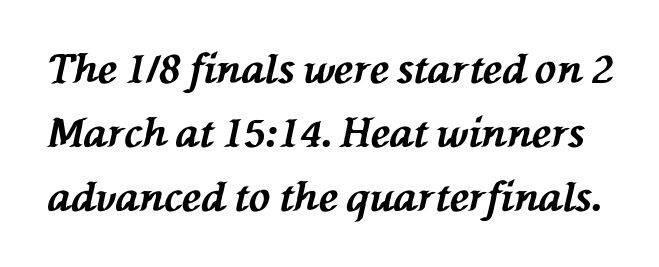
{"italic": "yes", "lean": "left", "slant_degrees": 76, "bold": "yes", "weight": "bold", "width": "normal", "stroke_contrast": "medium", "x_height": "medium", "monospaced": "no", "underline": "no", "line_spacing": "normal", "line_spacing_ratio": 1.6, "letter_spacing": "normal", "letter_spacing_em": 0.0, "glyph_px": 40}
